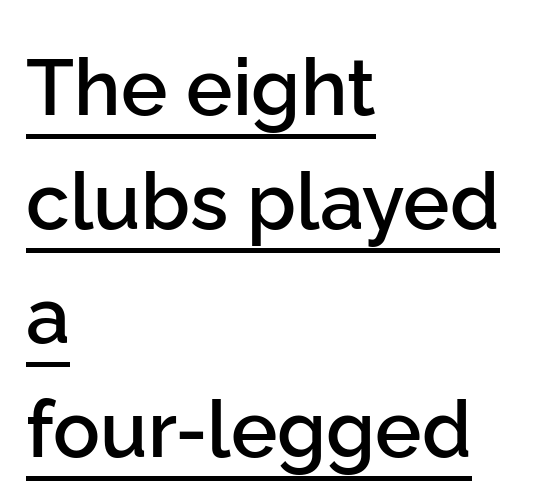
Q: Is the text bold? A: Semi-bold.
Q: Is the text italic (slanted)? A: No, it is upright.
Q: Is the typeface a serif or a sans-serif typeface? A: Sans-serif.
Q: Is the text underlined? A: Yes.
Q: How is the paragraph aligned? A: Left-aligned.
Q: Is the spacing between letters normal or unusually wide? A: Normal.
Q: Is the spacing between lines tight, normal or loose? A: Normal.
Q: Width (condensed, normal, or wide)? A: Normal.
Q: Stroke contrast? A: Low.
Q: x-height? A: Medium.
Q: Monospaced? A: No.
